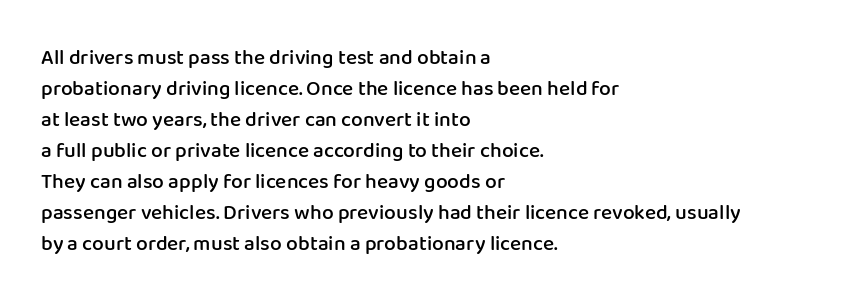
{"italic": "no", "bold": "semi", "underline": "no", "align": "left", "line_spacing": "normal", "line_spacing_ratio": 1.48, "letter_spacing": "normal", "letter_spacing_em": 0.0, "glyph_px": 21}
